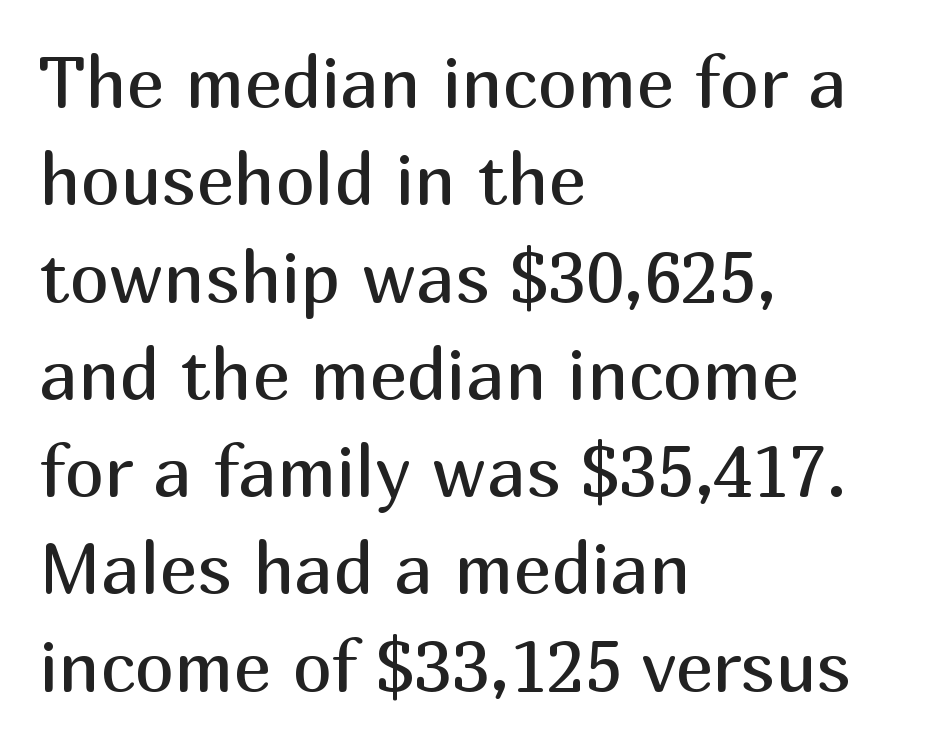
The image shows 71 px regular-weight sans-serif type, upright; set left-aligned, normal line spacing (1.37x), normal letter spacing, not underlined; medium stroke contrast and a medium x-height.
